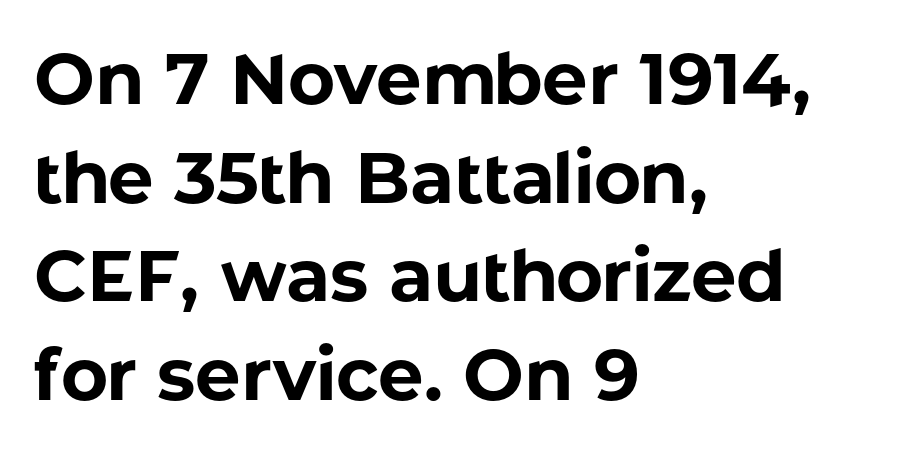
Each letter's strokes conclude bluntly, with no projecting serifs. The font's upright variant was chosen for this text. Note the varied advance widths — an 'i' is clearly narrower than an 'm'. Compared with a centered layout, this one pins lines to the left instead. The space beneath each line is pristine and unruled.
